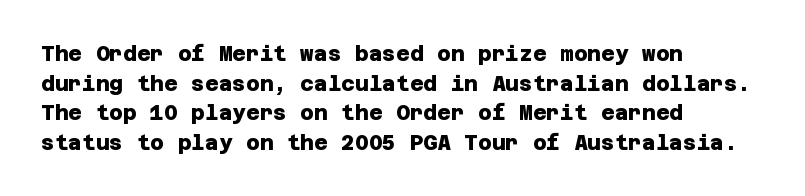
Q: Is the text bold? A: Yes.
Q: Is the text underlined? A: No.
Q: How is the paragraph aligned? A: Left-aligned.
Q: Is the spacing between letters normal or unusually wide? A: Normal.
Q: Is the spacing between lines tight, normal or loose? A: Normal.
